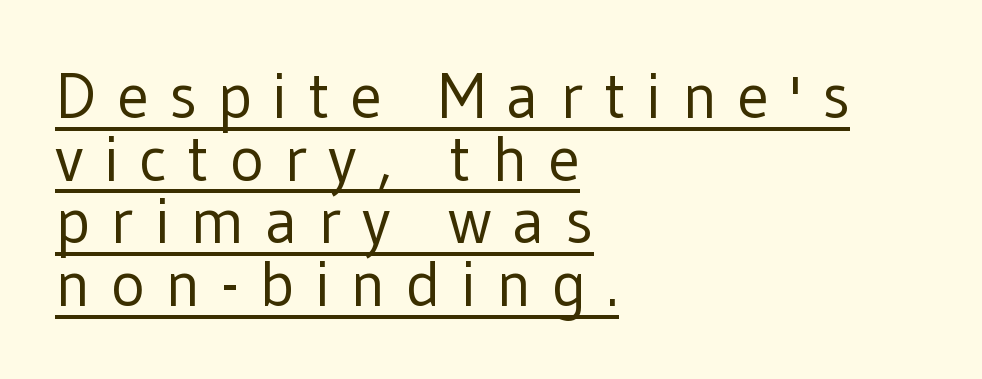
The image shows 64 px regular-weight sans-serif type, upright; set left-aligned, tight line spacing (0.98x), unusually wide letter spacing (+0.32 em), underlined; low stroke contrast and a medium x-height.
